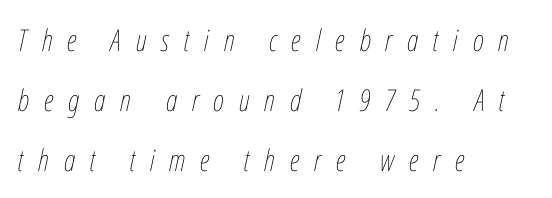
The image shows 30 px thin, condensed type, italic (leaning right); set left-aligned, loose line spacing (2.0x), unusually wide letter spacing (+0.49 em), not underlined; low stroke contrast and a medium x-height.
